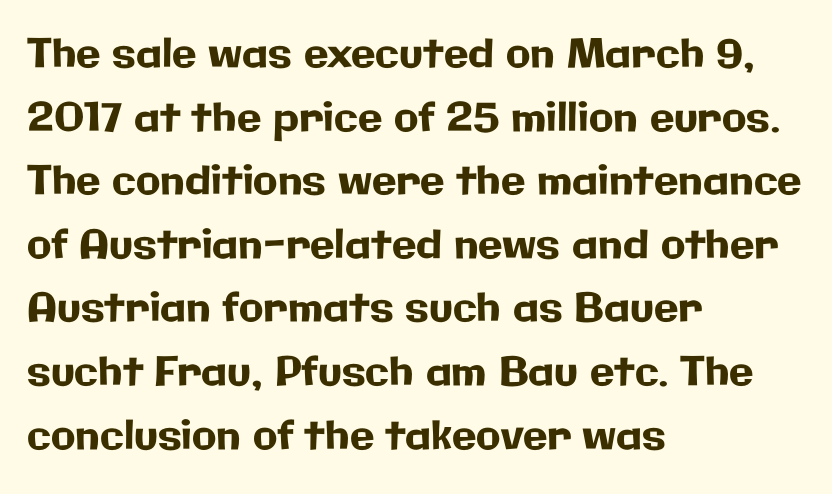
The letters advance in unequal steps, a hallmark of proportional type. There is no visible air inserted between adjacent glyphs. The passage is arranged the way most books set body copy — flush left. Italic? Not at all — the glyphs are vertical. The area under the type is left untouched.
